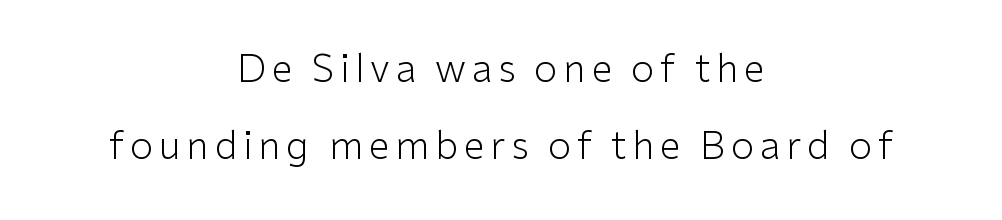
Q: Is the text bold? A: No.
Q: Is the text italic (slanted)? A: No, it is upright.
Q: Is the typeface a serif or a sans-serif typeface? A: Sans-serif.
Q: Is the text underlined? A: No.
Q: How is the paragraph aligned? A: Centered.
Q: Is the spacing between lines tight, normal or loose? A: Loose.
Q: Width (condensed, normal, or wide)? A: Normal.
Q: Stroke contrast? A: Low.
Q: x-height? A: Medium.
Q: Monospaced? A: No.
